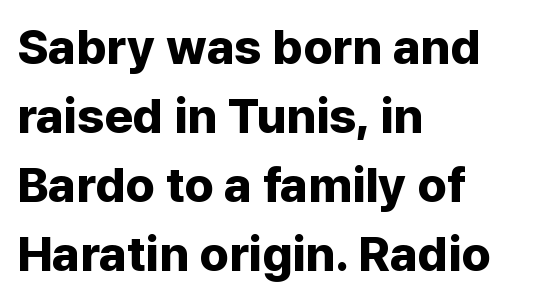
{"serif": "no", "italic": "no", "bold": "yes", "weight": "bold", "width": "normal", "stroke_contrast": "low", "x_height": "medium", "monospaced": "no", "underline": "no", "align": "left", "line_spacing": "normal", "line_spacing_ratio": 1.41, "letter_spacing": "normal", "letter_spacing_em": 0.0, "glyph_px": 49}
